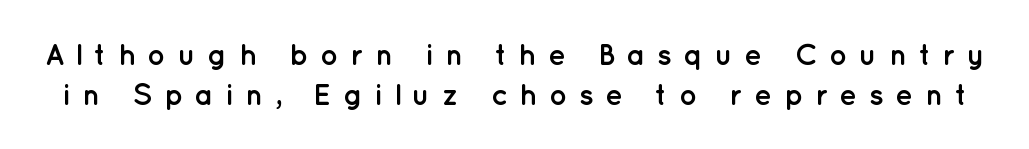
{"serif": "no", "italic": "no", "bold": "yes", "weight": "semibold", "width": "normal", "stroke_contrast": "low", "x_height": "medium", "monospaced": "no", "underline": "no", "line_spacing": "normal", "line_spacing_ratio": 1.34, "letter_spacing": "wide", "letter_spacing_em": 0.38, "glyph_px": 30}
